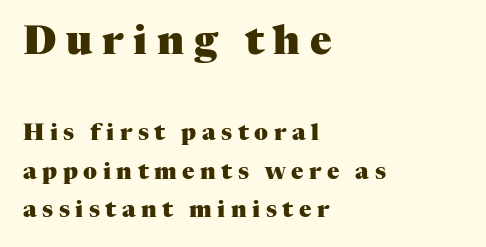
{"serif": "yes", "italic": "no", "bold": "yes", "weight": "heavy", "width": "normal", "stroke_contrast": "medium", "x_height": "medium", "monospaced": "no", "underline": "no", "align": "left", "line_spacing": "normal", "line_spacing_ratio": 1.68, "letter_spacing": "wide", "letter_spacing_em": 0.24, "larger_block": "first", "size_ratio": 1.74, "glyph_px": 40}
